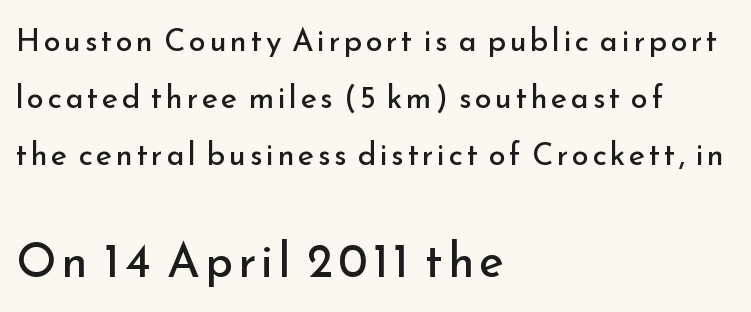
Q: Is the text bold? A: No.
Q: Is the text italic (slanted)? A: No, it is upright.
Q: Is the typeface a serif or a sans-serif typeface? A: Sans-serif.
Q: Is the text underlined? A: No.
Q: How is the paragraph aligned? A: Left-aligned.
Q: Which block of text is set in a larger size, the first (top) or the second (bottom)? A: The second (bottom) one.
Q: Width (condensed, normal, or wide)? A: Normal.
Q: Stroke contrast? A: Low.
Q: x-height? A: Small.
Q: Monospaced? A: No.
